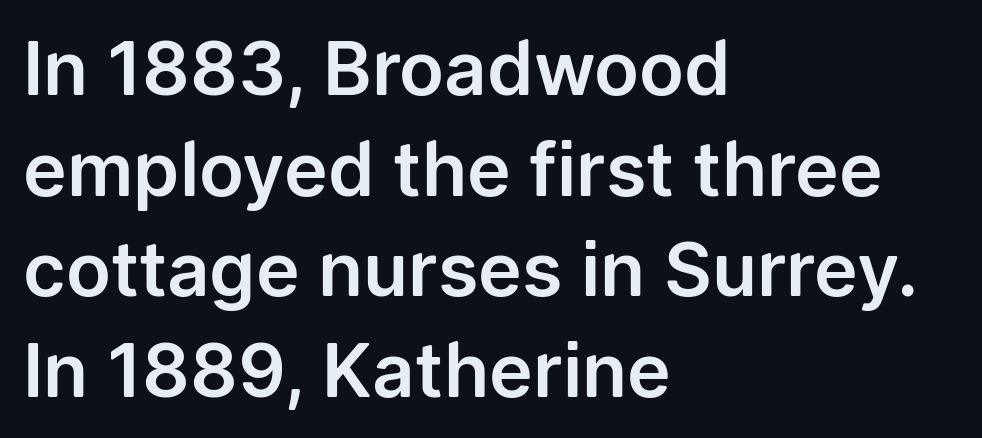
The designer left line spacing at the default. Each line starts at the same left margin while the right side varies. Nothing unusual about the tracking: characters are spaced as the font intends. These lines are composed in type without serifs. Words float on clear page, feet unadorned.
